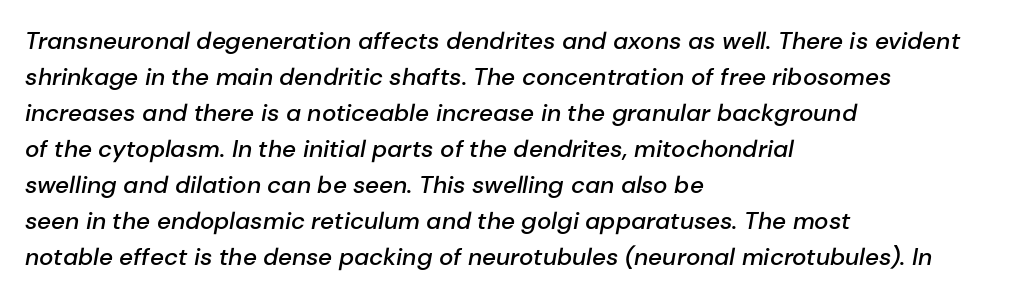
{"italic": "yes", "lean": "right", "slant_degrees": 10, "bold": "semi", "underline": "no", "align": "left", "line_spacing": "normal", "line_spacing_ratio": 1.5, "letter_spacing": "normal", "letter_spacing_em": 0.0, "glyph_px": 24}
